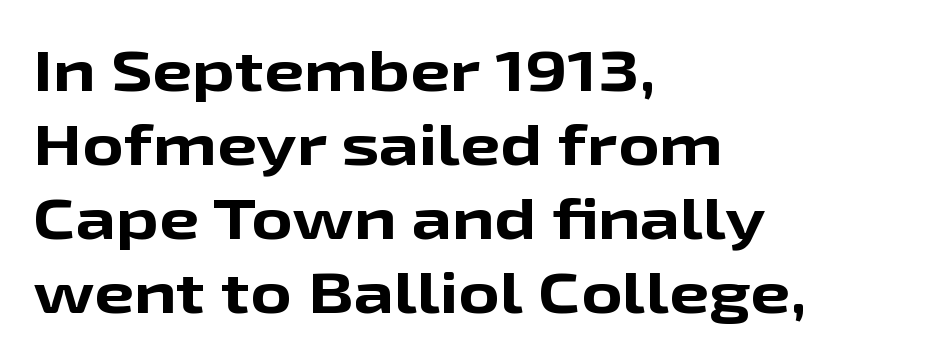
Q: Is the text bold? A: Yes.
Q: Is the text italic (slanted)? A: No, it is upright.
Q: Is the typeface a serif or a sans-serif typeface? A: Sans-serif.
Q: Is the text underlined? A: No.
Q: How is the paragraph aligned? A: Left-aligned.
Q: Is the spacing between letters normal or unusually wide? A: Normal.
Q: Is the spacing between lines tight, normal or loose? A: Normal.
Q: Width (condensed, normal, or wide)? A: Wide.
Q: Stroke contrast? A: Low.
Q: x-height? A: Medium.
Q: Monospaced? A: No.
